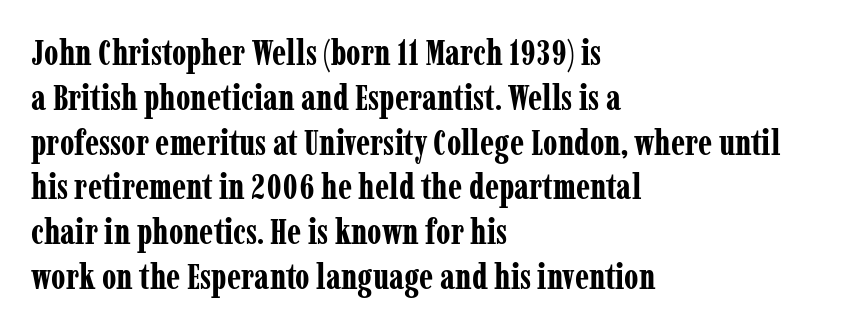
The image shows 35 px bold, condensed serif type, upright; set left-aligned, normal line spacing (1.28x), normal letter spacing, not underlined; low stroke contrast and a medium x-height.
